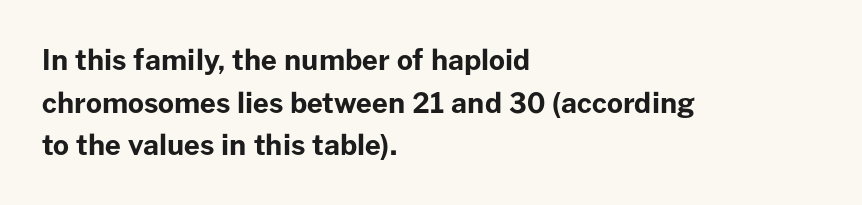
{"serif": "no", "italic": "no", "bold": "yes", "weight": "bold", "width": "normal", "stroke_contrast": "low", "x_height": "medium", "monospaced": "no", "underline": "no", "align": "left", "line_spacing": "normal", "line_spacing_ratio": 1.52, "letter_spacing": "normal", "letter_spacing_em": 0.0, "glyph_px": 28}
